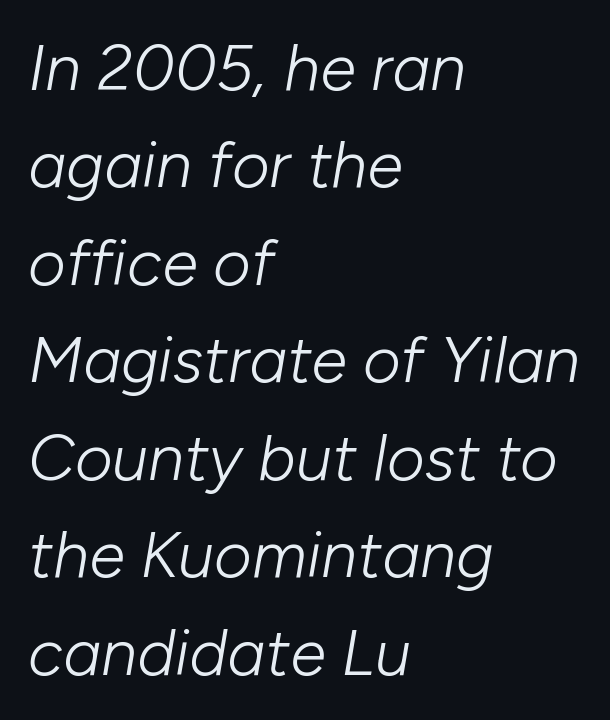
The passage shown stacks its lines at a standard gap. On a weight scale, this lands at 450 or below. Looks like regular typesetting: each glyph gets only the width it needs. You can tell it's italic because the verticals aren't actually vertical.
